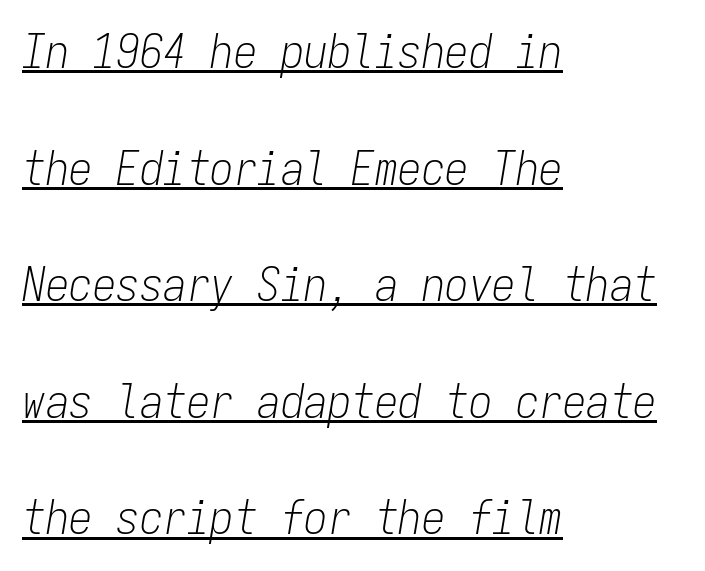
The image shows 47 px light, condensed type, italic (leaning right), monospaced; set left-aligned, loose line spacing (2.48x), normal letter spacing, underlined; low stroke contrast and a medium x-height.
